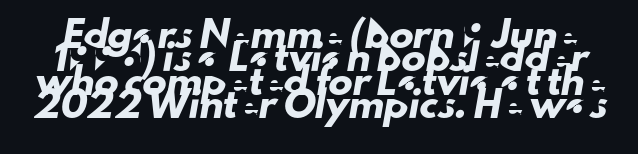
Q: Is the text underlined? A: No.
Q: Is the spacing between letters normal or unusually wide? A: Normal.
Q: Is the spacing between lines tight, normal or loose? A: Tight.
